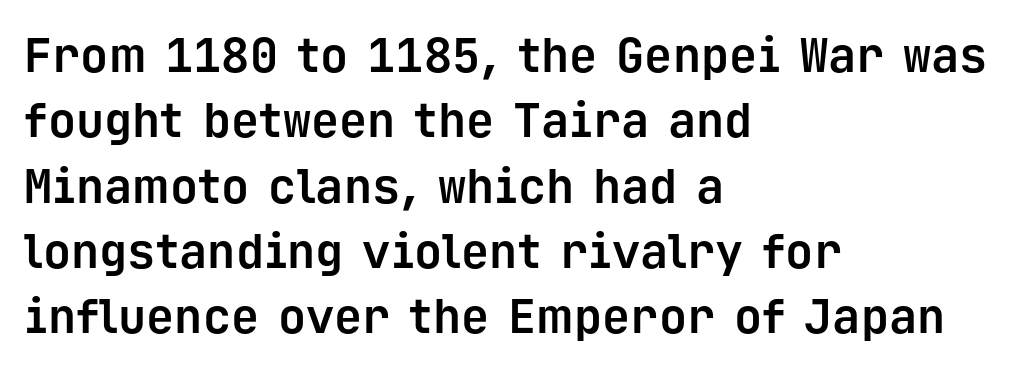
Nobody drew a line under any word here. The letters stand upright; this is a roman face. The passage shown stacks its lines at a standard gap. Note the uniform advance width — an 'i' takes as much space as an 'm'.
